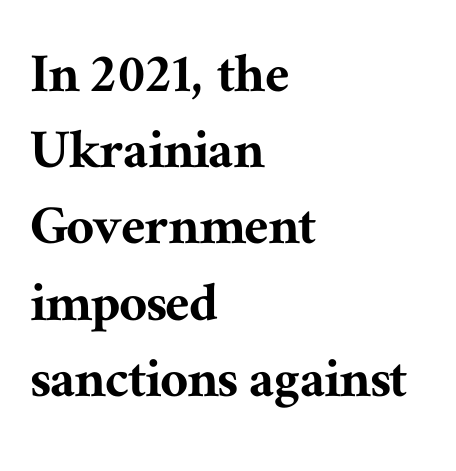
{"serif": "yes", "italic": "no", "width": "normal", "stroke_contrast": "medium", "x_height": "medium", "monospaced": "no", "underline": "no", "align": "left", "line_spacing": "normal", "line_spacing_ratio": 1.25, "letter_spacing": "normal", "letter_spacing_em": 0.0, "glyph_px": 61}
